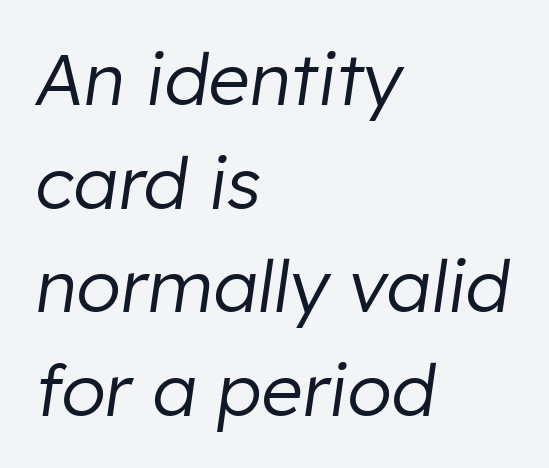
Q: Is the text bold? A: No.
Q: Is the text italic (slanted)? A: Yes, it leans right by about 8 degrees.
Q: Is the text underlined? A: No.
Q: How is the paragraph aligned? A: Left-aligned.
Q: Is the spacing between letters normal or unusually wide? A: Normal.
Q: Is the spacing between lines tight, normal or loose? A: Normal.
Q: Width (condensed, normal, or wide)? A: Normal.
Q: Stroke contrast? A: Low.
Q: x-height? A: Medium.
Q: Monospaced? A: No.
